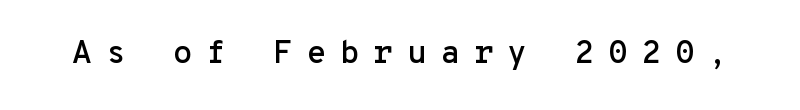
The image shows 32 px sans-serif type, upright, monospaced; set unusually wide letter spacing (+0.43 em), not underlined; low stroke contrast and a medium x-height.
